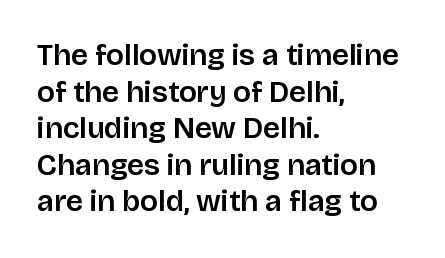
The image shows 30 px sans-serif type, upright; set left-aligned, line spacing 1.22x, normal letter spacing, not underlined; low stroke contrast and a large x-height.
